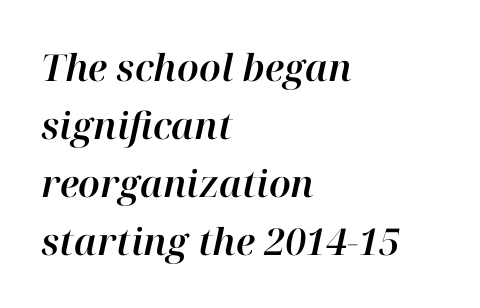
The image shows 37 px text type, italic (leaning right); set left-aligned, normal line spacing (1.57x), normal letter spacing, not underlined; high stroke contrast and a medium x-height.
